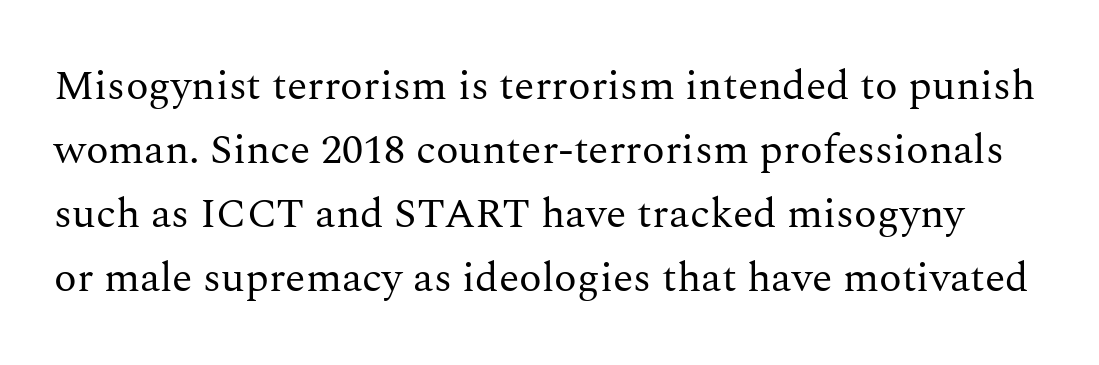
{"serif": "yes", "italic": "no", "bold": "no", "weight": "regular", "width": "normal", "stroke_contrast": "medium", "x_height": "medium", "monospaced": "no", "underline": "no", "line_spacing": "normal", "line_spacing_ratio": 1.52, "letter_spacing": "normal", "letter_spacing_em": 0.0, "glyph_px": 42}
